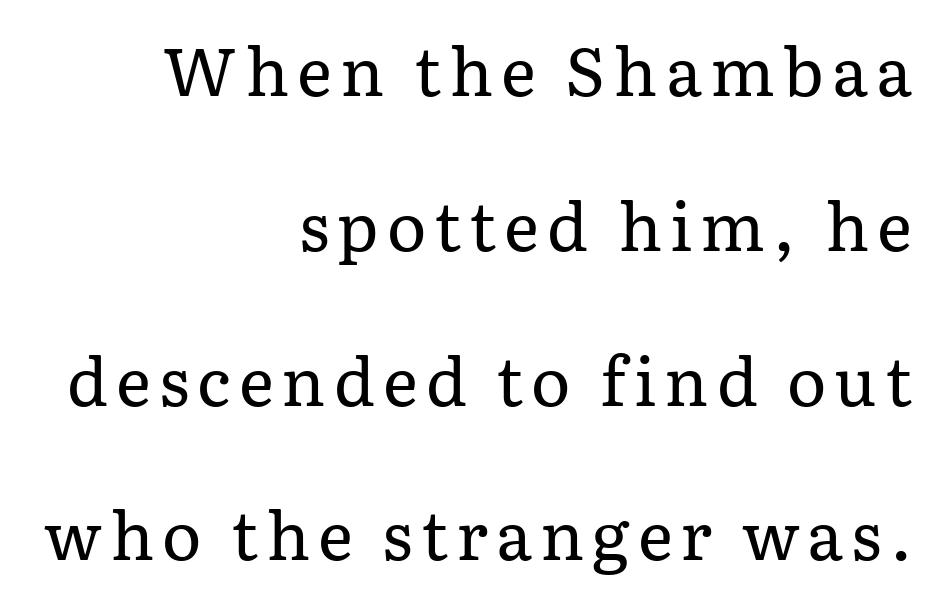
Q: Is the text bold? A: No.
Q: Is the text italic (slanted)? A: No, it is upright.
Q: Is the typeface a serif or a sans-serif typeface? A: Serif.
Q: Is the text underlined? A: No.
Q: How is the paragraph aligned? A: Right-aligned.
Q: Is the spacing between lines tight, normal or loose? A: Loose.
Q: Width (condensed, normal, or wide)? A: Normal.
Q: Stroke contrast? A: Low.
Q: x-height? A: Medium.
Q: Monospaced? A: No.
